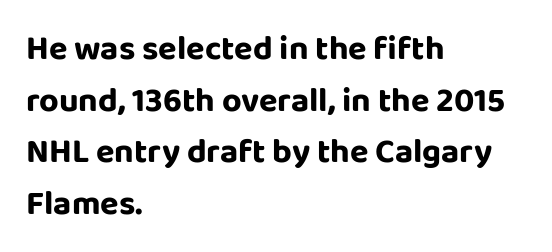
Italic? Not at all — the glyphs are vertical. No word sits above an underline. Standard letterfit; no display-style spreading of the glyphs. Quick note: interline space is typical. The passage shown is typed in a proportional face where columns would drift. The paragraph shown leans on its left margin.
